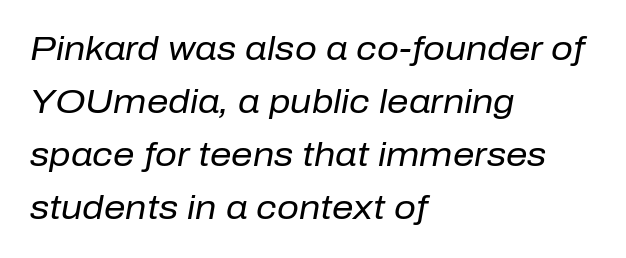
Q: Is the text bold? A: No.
Q: Is the text italic (slanted)? A: Yes, it leans right by about 10 degrees.
Q: Is the text underlined? A: No.
Q: How is the paragraph aligned? A: Left-aligned.
Q: Is the spacing between letters normal or unusually wide? A: Normal.
Q: Is the spacing between lines tight, normal or loose? A: Normal.
Q: Width (condensed, normal, or wide)? A: Normal.
Q: Stroke contrast? A: Low.
Q: x-height? A: Medium.
Q: Monospaced? A: No.
